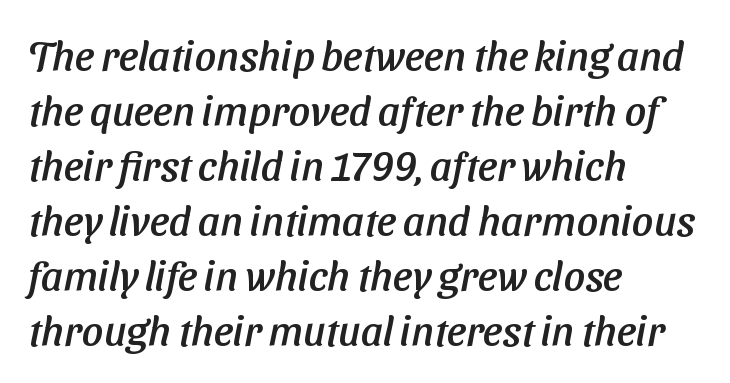
Q: Is the typeface a serif or a sans-serif typeface? A: Sans-serif.
Q: Is the text underlined? A: No.
Q: How is the paragraph aligned? A: Left-aligned.
Q: Is the spacing between letters normal or unusually wide? A: Normal.
Q: Is the spacing between lines tight, normal or loose? A: Normal.
Q: Width (condensed, normal, or wide)? A: Normal.
Q: Stroke contrast? A: Low.
Q: x-height? A: Medium.
Q: Monospaced? A: No.
